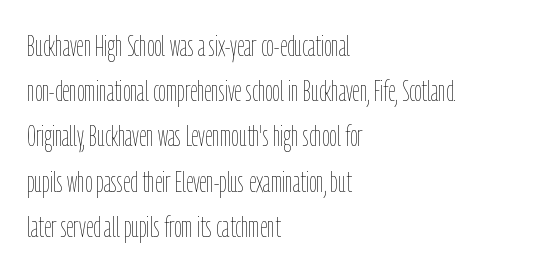
{"italic": "no", "bold": "no", "weight": "thin", "width": "condensed", "stroke_contrast": "low", "x_height": "medium", "monospaced": "no", "underline": "no", "align": "left", "line_spacing": "normal", "line_spacing_ratio": 1.56, "letter_spacing": "normal", "letter_spacing_em": 0.0, "glyph_px": 29}
